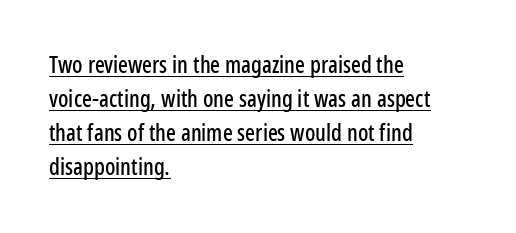
The image shows 23 px text type, upright; set left-aligned, normal line spacing (1.48x), normal letter spacing, underlined.
